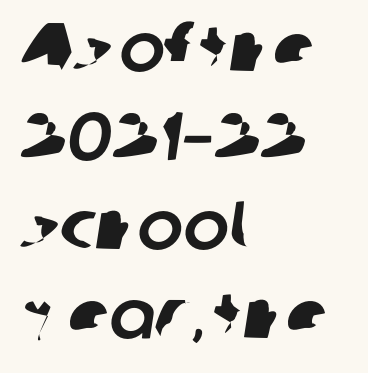
The image shows 68 px sans-serif type; set left-aligned, normal line spacing (1.31x), normal letter spacing, not underlined; low stroke contrast and a medium x-height.
